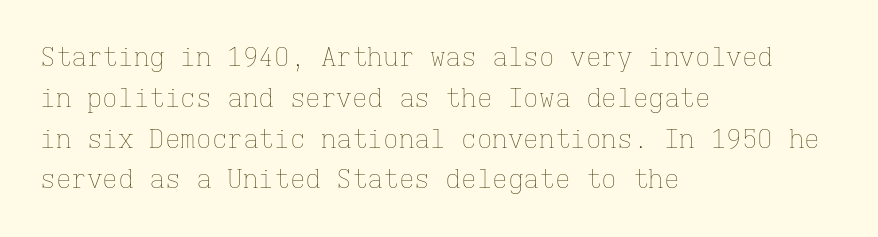
Q: Is the text bold? A: No.
Q: Is the text italic (slanted)? A: No, it is upright.
Q: Is the text underlined? A: No.
Q: How is the paragraph aligned? A: Left-aligned.
Q: Is the spacing between letters normal or unusually wide? A: Normal.
Q: Is the spacing between lines tight, normal or loose? A: Normal.
